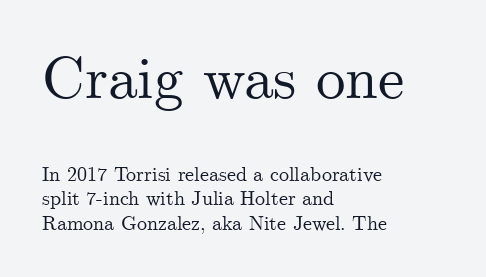
Q: Is the text italic (slanted)? A: No, it is upright.
Q: Is the typeface a serif or a sans-serif typeface? A: Serif.
Q: Is the text underlined? A: No.
Q: How is the paragraph aligned? A: Left-aligned.
Q: Is the spacing between letters normal or unusually wide? A: Normal.
Q: Which block of text is set in a larger size, the first (top) or the second (bottom)? A: The first (top) one.
Q: Width (condensed, normal, or wide)? A: Normal.
Q: Stroke contrast? A: Medium.
Q: x-height? A: Small.
Q: Monospaced? A: No.
